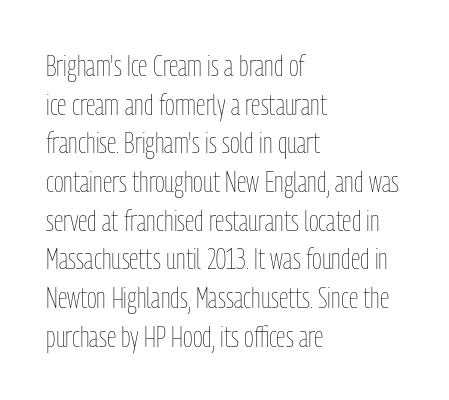
Q: Is the text bold? A: No.
Q: Is the text italic (slanted)? A: No, it is upright.
Q: Is the text underlined? A: No.
Q: How is the paragraph aligned? A: Left-aligned.
Q: Is the spacing between letters normal or unusually wide? A: Normal.
Q: Is the spacing between lines tight, normal or loose? A: Normal.
Q: Width (condensed, normal, or wide)? A: Condensed.
Q: Stroke contrast? A: Low.
Q: x-height? A: Medium.
Q: Monospaced? A: No.
